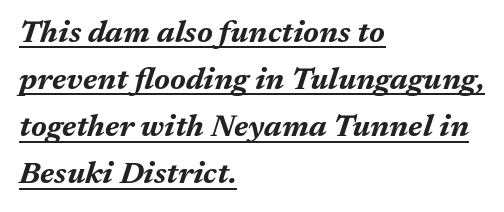
The image shows 31 px bold type, italic (leaning right); set left-aligned, normal line spacing (1.52x), normal letter spacing, underlined; medium stroke contrast and a medium x-height.
